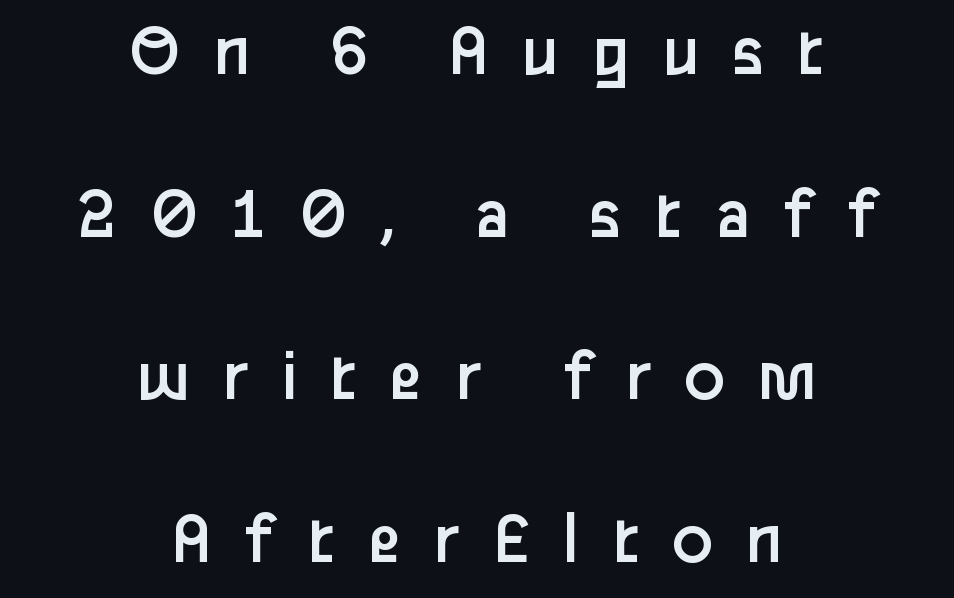
Font category for this specimen: sans-serif. Vertical strokes here are truly vertical. A light-to-regular cut is what we see here. Nobody drew a line under any word here. Tracking value appears strongly positive — letters spread wide.
